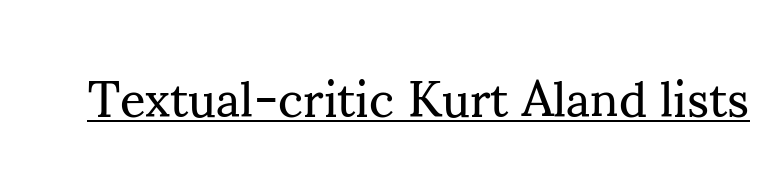
Q: Is the text bold? A: No.
Q: Is the text italic (slanted)? A: No, it is upright.
Q: Is the typeface a serif or a sans-serif typeface? A: Serif.
Q: Is the text underlined? A: Yes.
Q: Is the spacing between letters normal or unusually wide? A: Normal.
Q: Width (condensed, normal, or wide)? A: Normal.
Q: Stroke contrast? A: Medium.
Q: x-height? A: Small.
Q: Monospaced? A: No.
